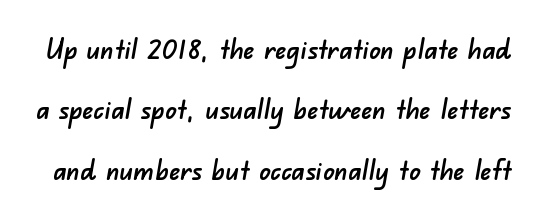
{"serif": "no", "width": "normal", "stroke_contrast": "low", "x_height": "small", "monospaced": "no", "underline": "no", "line_spacing": "loose", "line_spacing_ratio": 2.16, "letter_spacing": "normal", "letter_spacing_em": 0.0, "glyph_px": 28}
